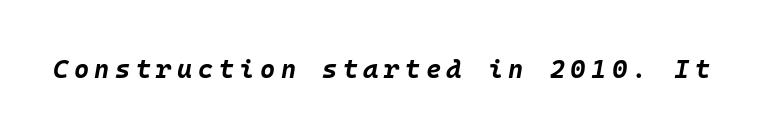
The image shows 26 px bold type, italic (leaning right); set unusually wide letter spacing (+0.21 em), not underlined.
